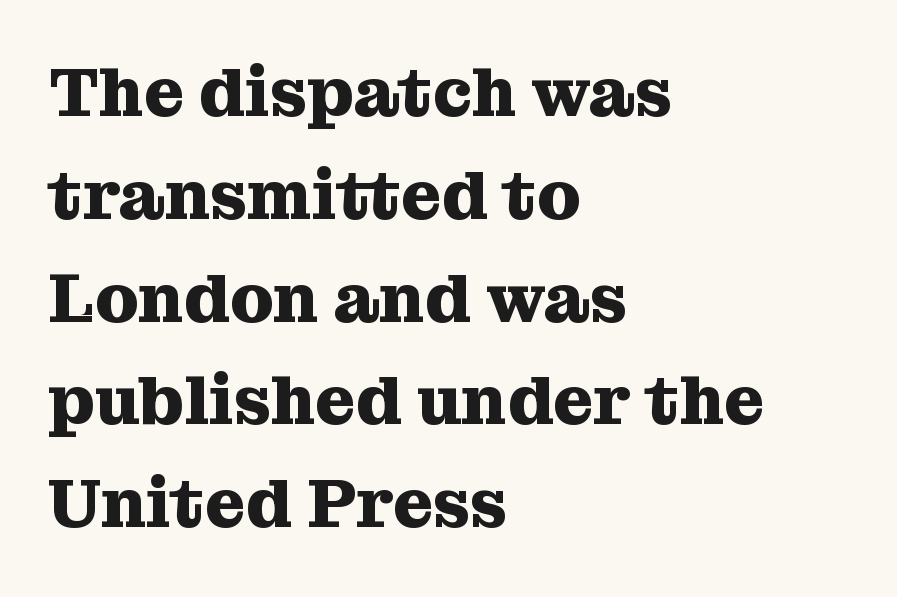
{"serif": "yes", "italic": "no", "bold": "yes", "weight": "heavy", "width": "normal", "stroke_contrast": "medium", "x_height": "medium", "monospaced": "no", "underline": "no", "align": "left", "line_spacing": "normal", "line_spacing_ratio": 1.49, "letter_spacing": "normal", "letter_spacing_em": 0.0, "glyph_px": 69}
